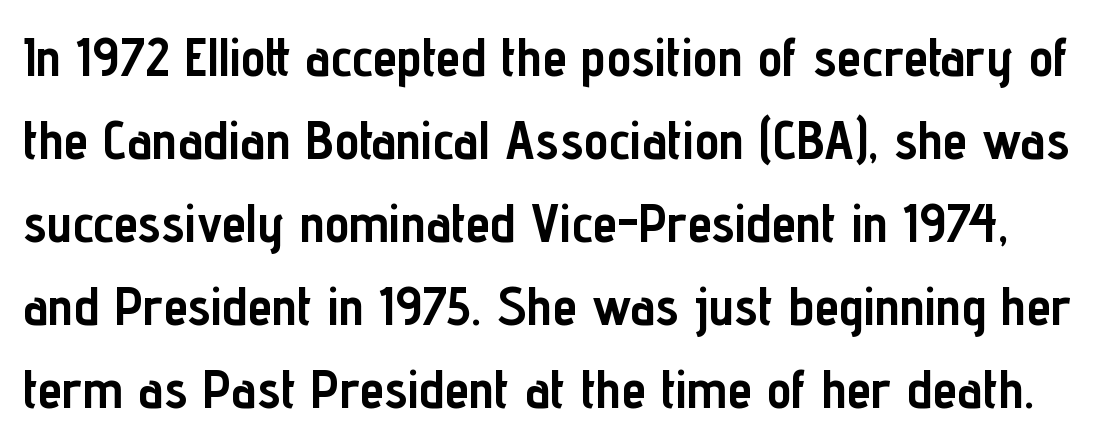
Vertical strokes here are truly vertical. Letterform terminals end flat and unadorned throughout the passage. Think of a printed novel: that variable character pitch is what you see here. Each new line begins a customary step beneath the previous one. How heavy is the stroke? Heavy — this is a bold.
